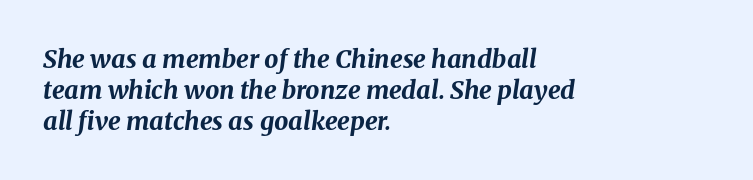
The strokes are fattened all the way to bold. Compared with a centered layout, this one pins lines to the left instead. The typography opts for an oblique posture over an upright one. A bare baseline throughout the passage.
